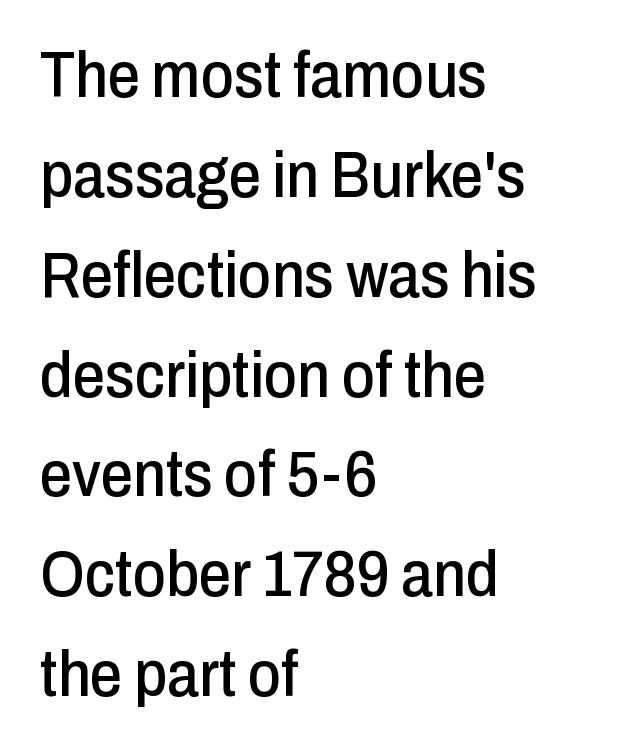
The type family on display is of the sans-serif kind. The space between consecutive lines is moderate. The font's upright variant was chosen for this text. What stands out about the letter spacing? Nothing — it is the standard amount. Do the characters align in a grid? No, the font is proportional. Does the copy run flush right? No — it runs flush left.
